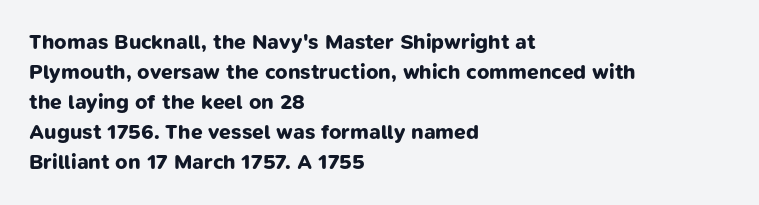
Q: Is the text bold? A: Yes.
Q: Is the text underlined? A: No.
Q: How is the paragraph aligned? A: Left-aligned.
Q: Is the spacing between letters normal or unusually wide? A: Normal.
Q: Is the spacing between lines tight, normal or loose? A: Normal.
